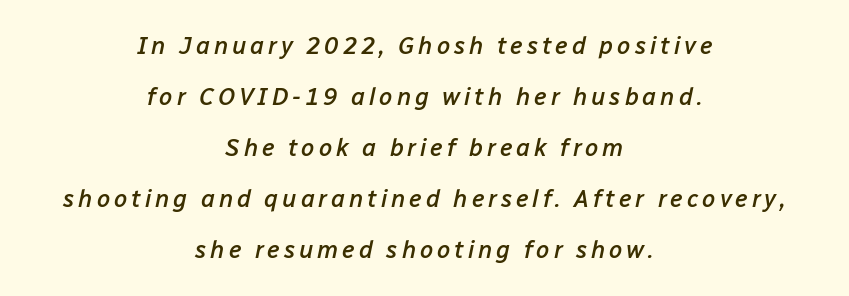
{"italic": "yes", "lean": "right", "slant_degrees": 12, "bold": "semi", "underline": "no", "align": "center", "line_spacing": "loose", "line_spacing_ratio": 2.12, "glyph_px": 24}
